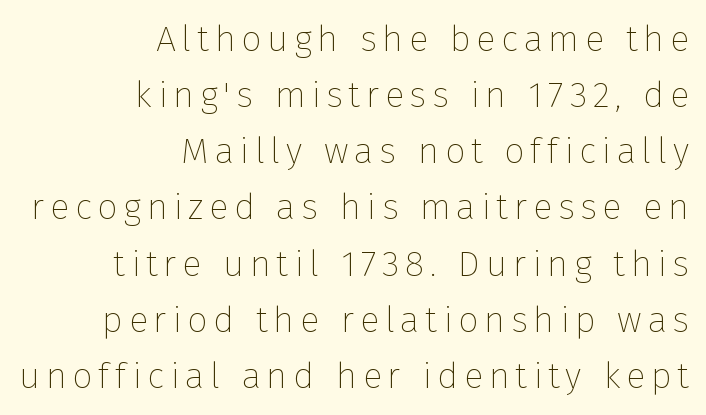
{"serif": "no", "italic": "no", "bold": "no", "weight": "thin", "width": "normal", "stroke_contrast": "low", "x_height": "medium", "monospaced": "no", "underline": "no", "align": "right", "line_spacing": "normal", "line_spacing_ratio": 1.56, "glyph_px": 36}
